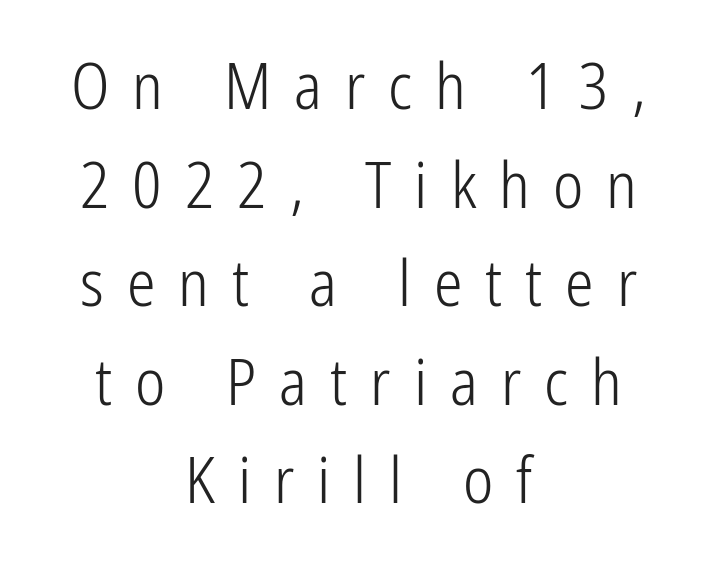
Q: Is the text bold? A: No.
Q: Is the text italic (slanted)? A: No, it is upright.
Q: Is the typeface a serif or a sans-serif typeface? A: Sans-serif.
Q: Is the text underlined? A: No.
Q: How is the paragraph aligned? A: Centered.
Q: Is the spacing between letters normal or unusually wide? A: Unusually wide.
Q: Is the spacing between lines tight, normal or loose? A: Normal.
Q: Width (condensed, normal, or wide)? A: Condensed.
Q: Stroke contrast? A: Low.
Q: x-height? A: Medium.
Q: Monospaced? A: No.
